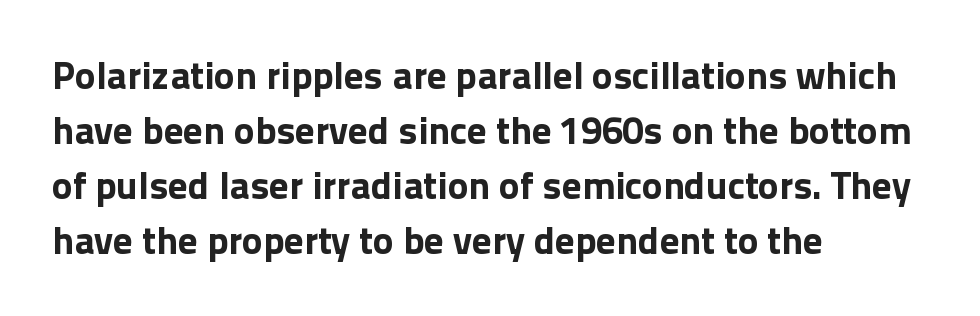
{"serif": "no", "italic": "no", "bold": "yes", "weight": "bold", "width": "normal", "x_height": "medium", "monospaced": "no", "underline": "no", "align": "left", "line_spacing": "normal", "line_spacing_ratio": 1.41, "letter_spacing": "normal", "letter_spacing_em": 0.0, "glyph_px": 39}
